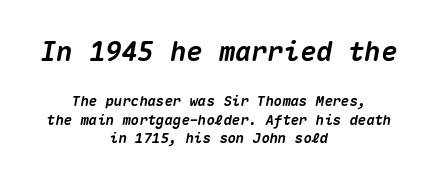
{"italic": "yes", "lean": "right", "slant_degrees": 10, "bold": "yes", "underline": "no", "align": "center", "line_spacing": "normal", "line_spacing_ratio": 1.34, "letter_spacing": "normal", "letter_spacing_em": 0.0, "larger_block": "first", "size_ratio": 1.93, "glyph_px": 27}
